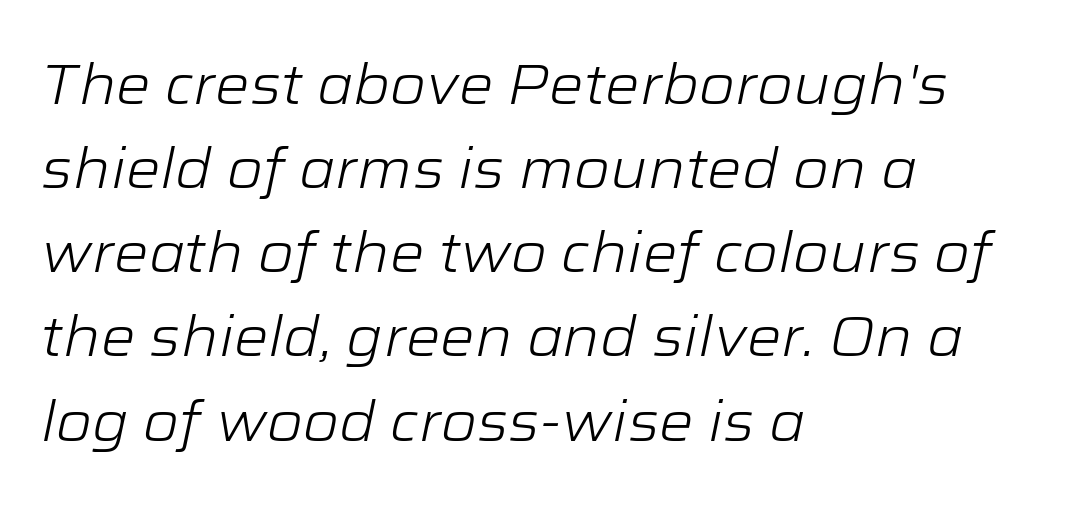
The leading is moderate, giving the passage an even texture. Note the varied advance widths — an 'i' is clearly narrower than an 'm'. A clean baseline with only descenders dipping below it. Characters follow at the spacing the type designer built in. Weight: in the light-to-regular range.
